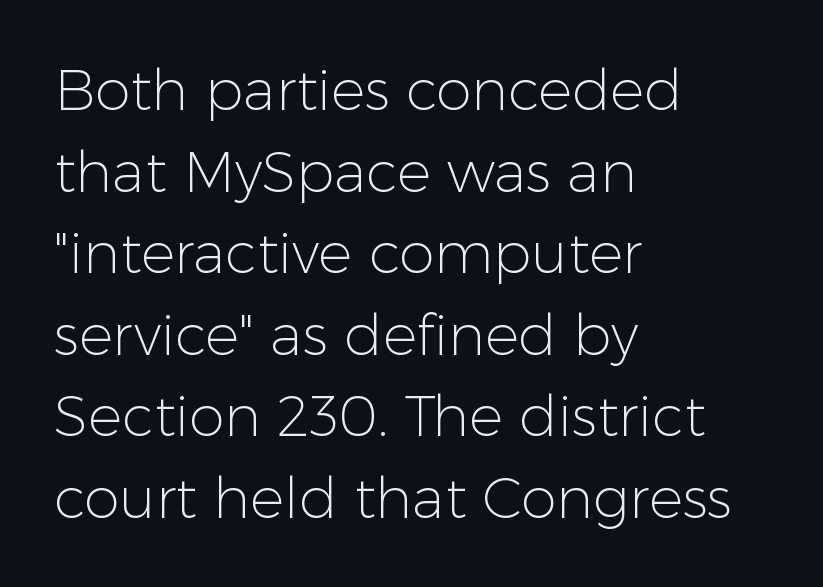
A typesetter would call this leading conventional body-copy spacing. Horizontally, the lines are justified to the leading edge only. The passage shown has conventional tracking throughout. Is this a fixed-width face? No — the glyphs have proportional, varying widths.
